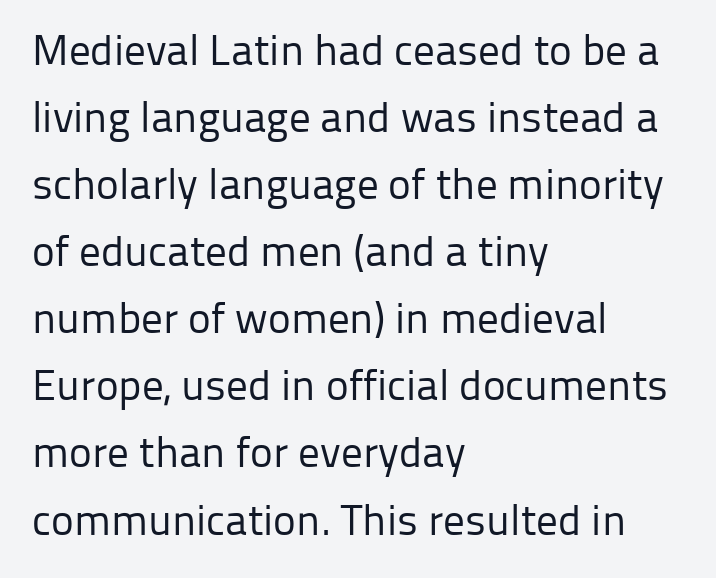
Q: Is the text bold? A: No.
Q: Is the text italic (slanted)? A: No, it is upright.
Q: Is the typeface a serif or a sans-serif typeface? A: Sans-serif.
Q: Is the text underlined? A: No.
Q: How is the paragraph aligned? A: Left-aligned.
Q: Is the spacing between letters normal or unusually wide? A: Normal.
Q: Is the spacing between lines tight, normal or loose? A: Normal.
Q: Width (condensed, normal, or wide)? A: Normal.
Q: Stroke contrast? A: Low.
Q: x-height? A: Medium.
Q: Monospaced? A: No.
